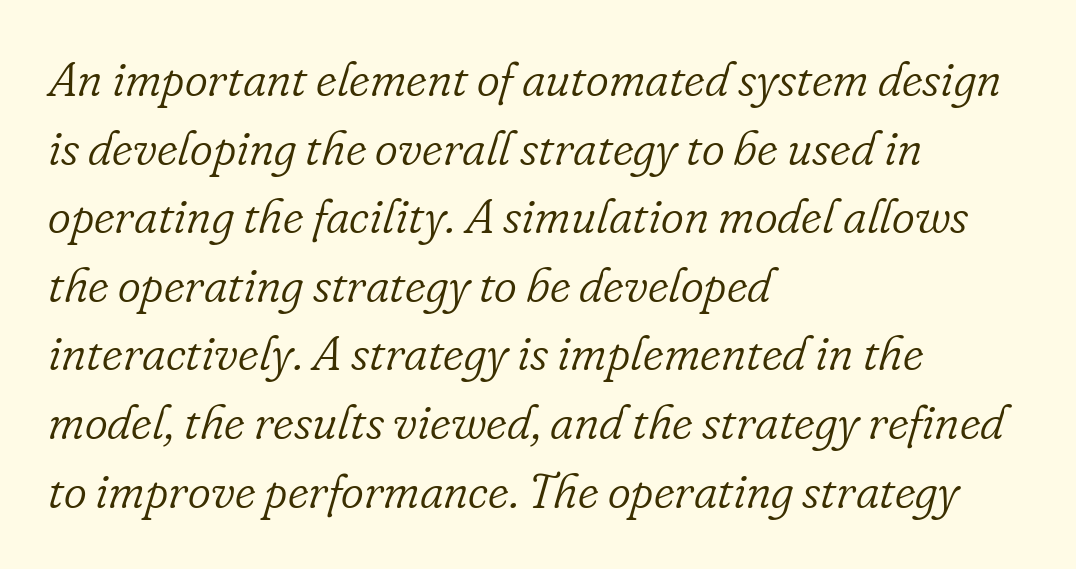
Q: Is the text bold? A: No.
Q: Is the text italic (slanted)? A: Yes, it leans right by about 16 degrees.
Q: Is the typeface a serif or a sans-serif typeface? A: Serif.
Q: Is the text underlined? A: No.
Q: How is the paragraph aligned? A: Left-aligned.
Q: Is the spacing between letters normal or unusually wide? A: Normal.
Q: Is the spacing between lines tight, normal or loose? A: Normal.
Q: Width (condensed, normal, or wide)? A: Normal.
Q: Stroke contrast? A: Low.
Q: x-height? A: Small.
Q: Monospaced? A: No.
